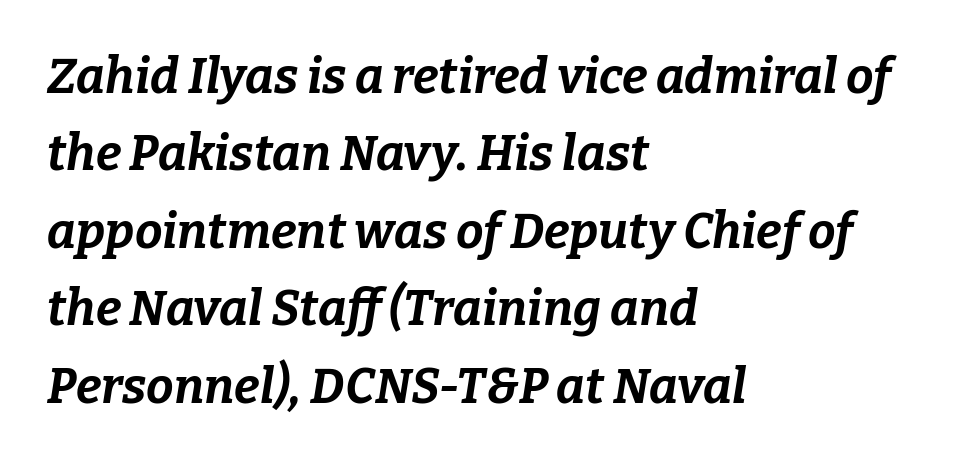
Anything drawn beneath the words? Only blank space. This sample has the flowing, uneven cadence of proportional lettering. The face used here is rendered with its standard letterfit. Layout note: lines flush left.
